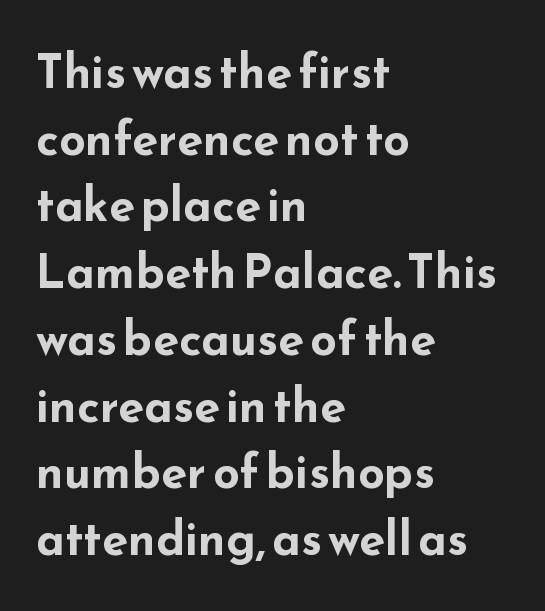
Q: Is the text bold? A: Yes.
Q: Is the text italic (slanted)? A: No, it is upright.
Q: Is the typeface a serif or a sans-serif typeface? A: Sans-serif.
Q: Is the text underlined? A: No.
Q: How is the paragraph aligned? A: Left-aligned.
Q: Is the spacing between letters normal or unusually wide? A: Normal.
Q: Is the spacing between lines tight, normal or loose? A: Normal.
Q: Width (condensed, normal, or wide)? A: Wide.
Q: Stroke contrast? A: Low.
Q: x-height? A: Small.
Q: Monospaced? A: No.
